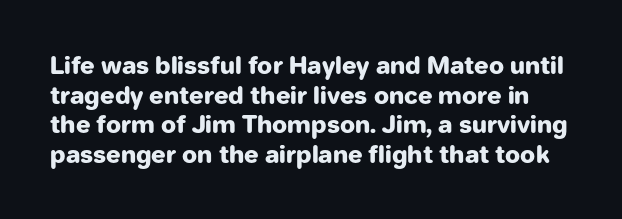
Q: Is the text bold? A: Yes.
Q: Is the text italic (slanted)? A: No, it is upright.
Q: Is the text underlined? A: No.
Q: Is the spacing between letters normal or unusually wide? A: Normal.
